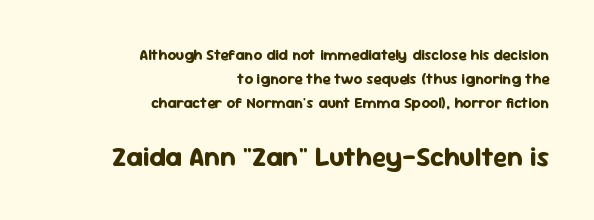
{"italic": "no", "bold": "yes", "underline": "no", "align": "right", "line_spacing": "normal", "line_spacing_ratio": 1.61, "letter_spacing": "normal", "letter_spacing_em": 0.0, "larger_block": "second", "size_ratio": 1.8, "glyph_px": 27}
